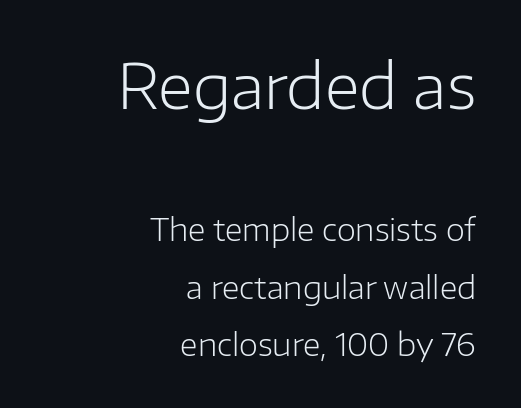
The image shows 62 px light sans-serif type, upright; set right-aligned, line spacing 1.85x, normal letter spacing, not underlined; the first (top) block is 2.0x larger; low stroke contrast and a medium x-height.
